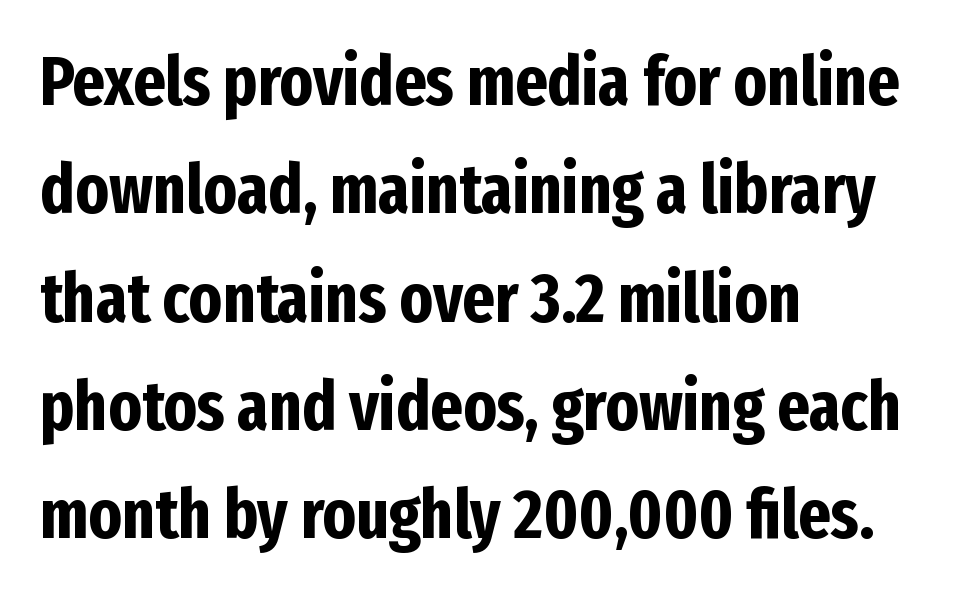
Q: Is the text bold? A: Yes.
Q: Is the text italic (slanted)? A: No, it is upright.
Q: Is the typeface a serif or a sans-serif typeface? A: Sans-serif.
Q: Is the text underlined? A: No.
Q: How is the paragraph aligned? A: Left-aligned.
Q: Is the spacing between letters normal or unusually wide? A: Normal.
Q: Is the spacing between lines tight, normal or loose? A: Normal.
Q: Width (condensed, normal, or wide)? A: Condensed.
Q: Stroke contrast? A: Low.
Q: x-height? A: Medium.
Q: Monospaced? A: No.
